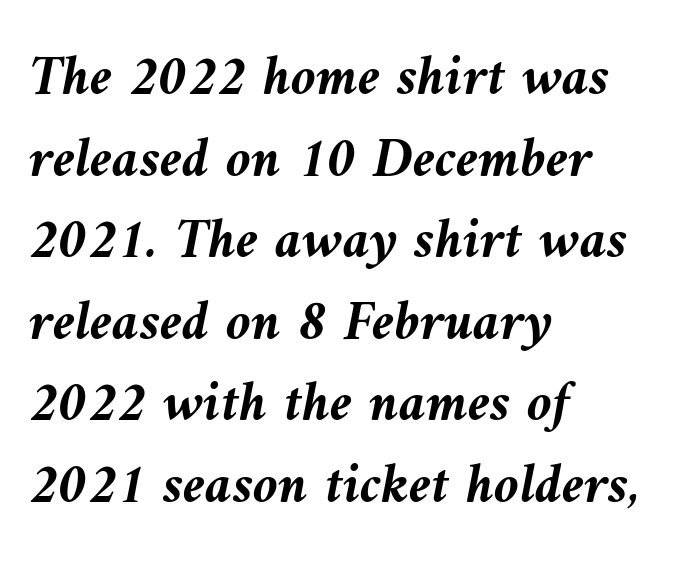
Q: Is the text bold? A: Yes.
Q: Is the text italic (slanted)? A: Yes, it leans left by about 9 degrees.
Q: Is the text underlined? A: No.
Q: How is the paragraph aligned? A: Left-aligned.
Q: Is the spacing between letters normal or unusually wide? A: Normal.
Q: Is the spacing between lines tight, normal or loose? A: Normal.
Q: Width (condensed, normal, or wide)? A: Normal.
Q: Stroke contrast? A: Medium.
Q: x-height? A: Medium.
Q: Monospaced? A: No.
